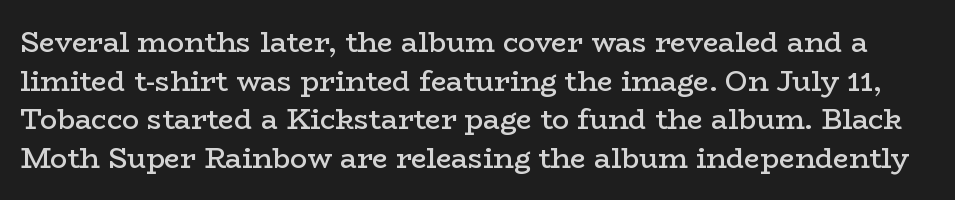
Reading down the column, the eye jumps a familiar distance to each next line. Characters remain perfectly vertical along every line. You could not count columns in this text — the font is proportionally spaced. The characters look somewhat weighty, a semibold short of true bold.
